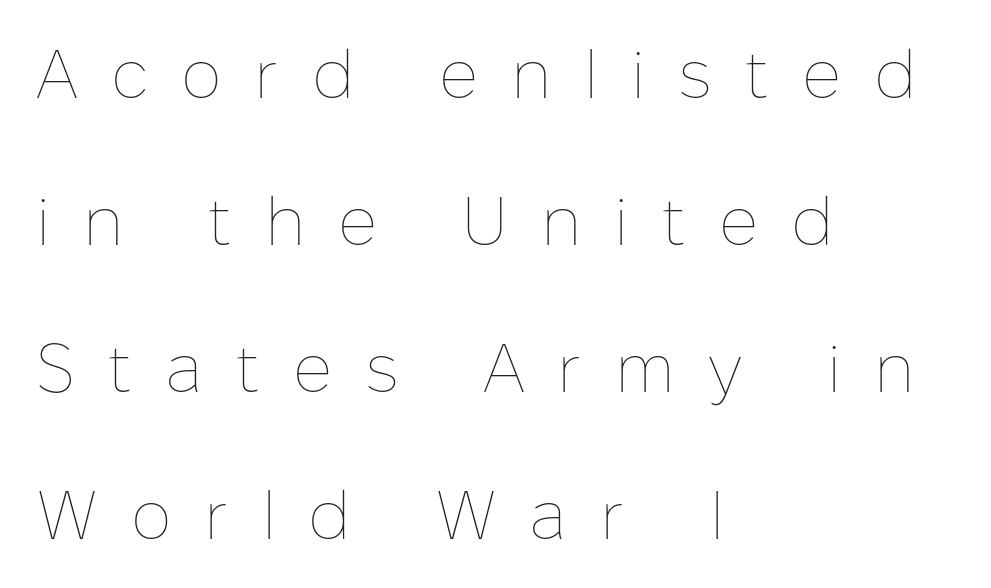
Q: Is the text bold? A: No.
Q: Is the text italic (slanted)? A: No, it is upright.
Q: Is the text underlined? A: No.
Q: How is the paragraph aligned? A: Left-aligned.
Q: Is the spacing between letters normal or unusually wide? A: Unusually wide.
Q: Is the spacing between lines tight, normal or loose? A: Loose.
Q: Width (condensed, normal, or wide)? A: Normal.
Q: Stroke contrast? A: Low.
Q: x-height? A: Medium.
Q: Monospaced? A: No.
